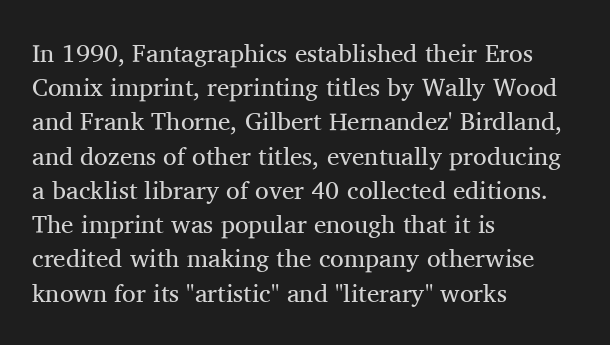
The area under the type is left untouched. A roman cut, with each character standing at attention. Observe the ordinary spacing: letters are neighbours, not strangers. Notice how the passage keeps a crisp vertical edge on the left only.
